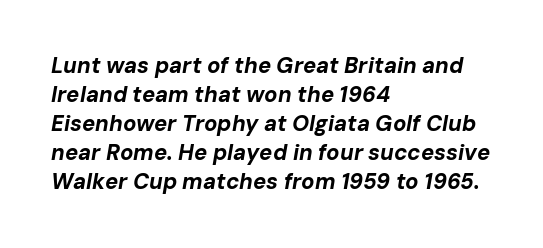
Any mark beneath the type? The region is blank. Regarding leading, the lines here are spaced in the standard way. Where is the straight margin? On the left. The glyphs look as if they've been sheared to an angle.
